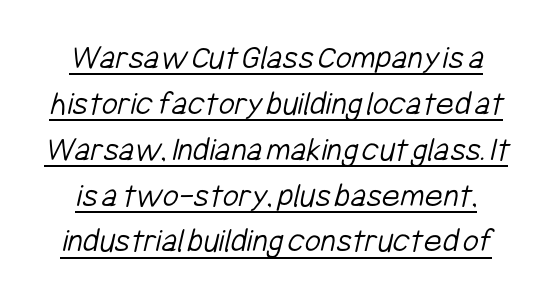
{"serif": "no", "bold": "no", "weight": "light", "width": "condensed", "stroke_contrast": "low", "x_height": "medium", "monospaced": "no", "underline": "yes", "line_spacing": "normal", "line_spacing_ratio": 1.31, "letter_spacing": "normal", "letter_spacing_em": 0.0, "glyph_px": 35}
